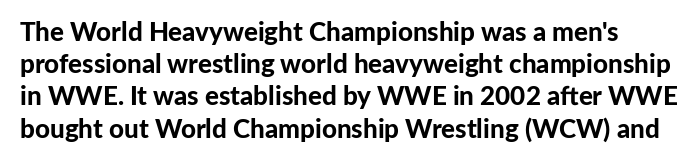
Italic? Not at all — the glyphs are vertical. The letterforms sit shoulder to shoulder at normal distance. Weight check: bold — yes, fully. Each row of text sits above clean, open space.
